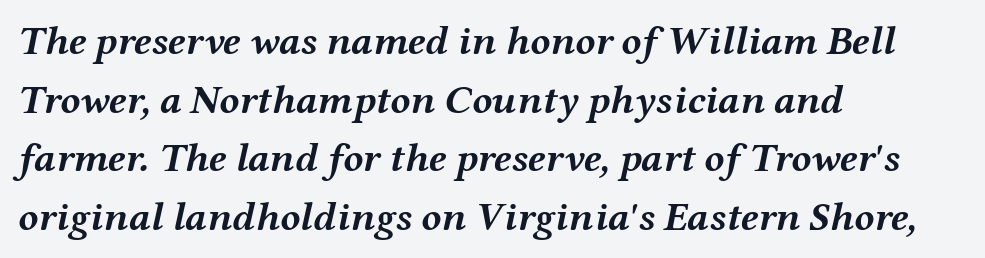
Q: Is the text bold? A: Yes.
Q: Is the text italic (slanted)? A: Yes, it leans right by about 12 degrees.
Q: Is the text underlined? A: No.
Q: How is the paragraph aligned? A: Left-aligned.
Q: Is the spacing between letters normal or unusually wide? A: Normal.
Q: Is the spacing between lines tight, normal or loose? A: Normal.
Q: Width (condensed, normal, or wide)? A: Wide.
Q: Stroke contrast? A: Medium.
Q: x-height? A: Medium.
Q: Monospaced? A: No.
